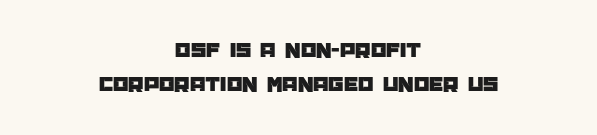
{"italic": "no", "underline": "no", "align": "center", "line_spacing": "normal", "line_spacing_ratio": 1.55, "letter_spacing": "normal", "letter_spacing_em": 0.0, "glyph_px": 22}
